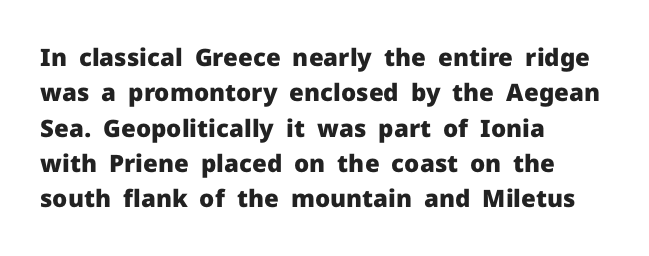
{"italic": "no", "bold": "yes", "underline": "no", "align": "left", "line_spacing": "normal", "line_spacing_ratio": 1.47, "letter_spacing": "normal", "letter_spacing_em": 0.0, "glyph_px": 24}
